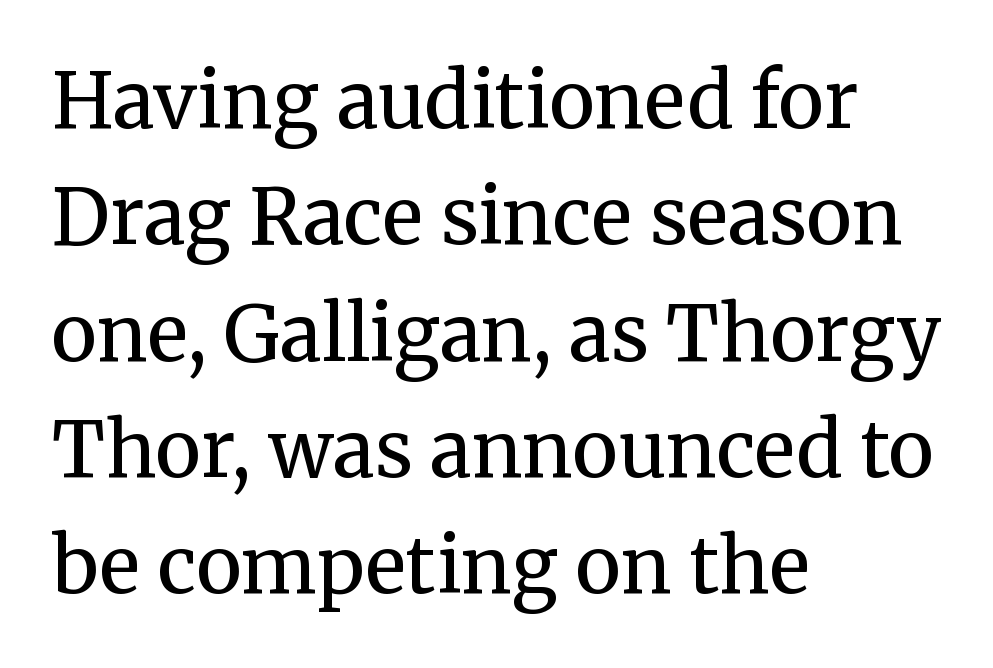
Q: Is the text bold? A: No.
Q: Is the text italic (slanted)? A: No, it is upright.
Q: Is the typeface a serif or a sans-serif typeface? A: Serif.
Q: Is the text underlined? A: No.
Q: How is the paragraph aligned? A: Left-aligned.
Q: Is the spacing between letters normal or unusually wide? A: Normal.
Q: Is the spacing between lines tight, normal or loose? A: Normal.
Q: Width (condensed, normal, or wide)? A: Normal.
Q: Stroke contrast? A: Medium.
Q: x-height? A: Medium.
Q: Monospaced? A: No.
